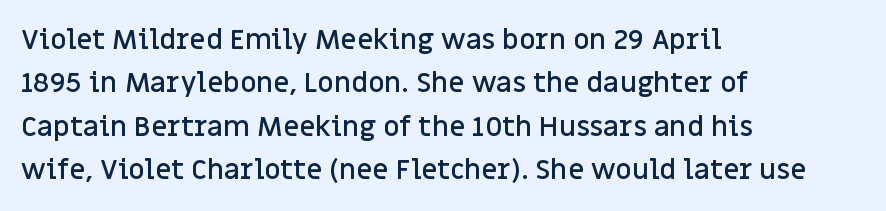
{"serif": "no", "italic": "no", "bold": "semi", "weight": "semibold", "width": "normal", "stroke_contrast": "low", "x_height": "large", "monospaced": "no", "underline": "no", "align": "left", "line_spacing": "normal", "line_spacing_ratio": 1.55, "letter_spacing": "normal", "letter_spacing_em": 0.0, "glyph_px": 28}
